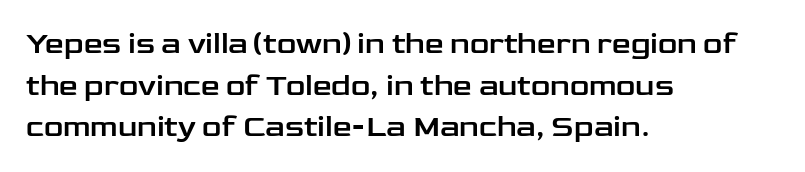
Where is the straight margin? On the left. You can tell it's not italic because the verticals are truly vertical. Compared with typical body copy, the letter spacing here is the same. Quick note: interline space is typical. Each letter keeps its own natural width here, so spacing adapts to shape.
